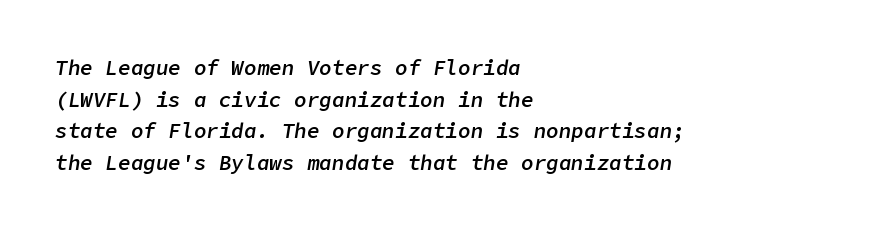
{"italic": "yes", "lean": "right", "slant_degrees": 9, "bold": "semi", "underline": "no", "align": "left", "line_spacing": "normal", "line_spacing_ratio": 1.51, "letter_spacing": "normal", "letter_spacing_em": 0.0, "glyph_px": 21}
